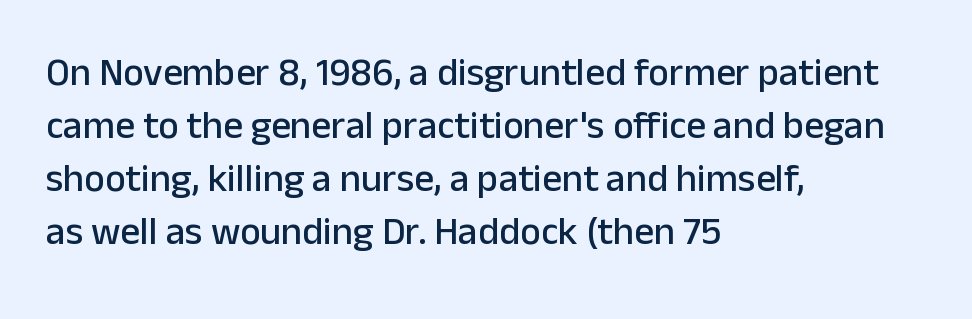
Varying glyph widths throughout — classic text-font behaviour. A sans-serif font was chosen for this passage. Anything drawn beneath the words? Only blank space. Normally led — the rows are evenly, conventionally spaced. If you drew a line through each stem, it would be perfectly vertical. The setting favours the left margin, as ordinary paragraphs usually do.
